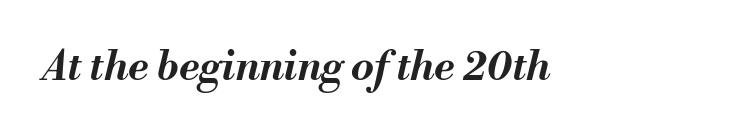
{"italic": "yes", "lean": "right", "slant_degrees": 13, "bold": "yes", "weight": "bold", "width": "normal", "stroke_contrast": "medium", "x_height": "small", "monospaced": "no", "underline": "no", "letter_spacing": "normal", "letter_spacing_em": 0.0, "glyph_px": 41}
